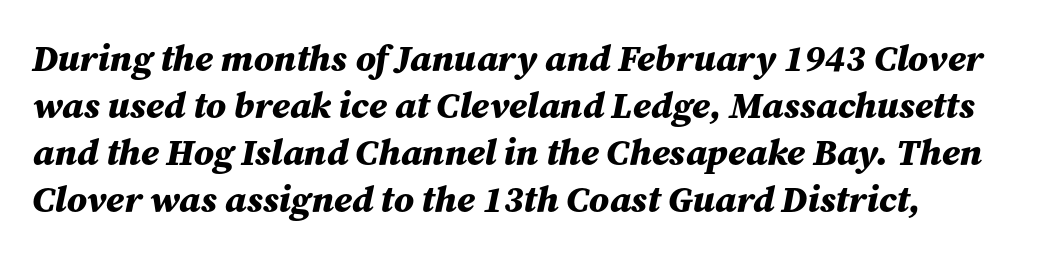
The image shows 37 px bold type, italic (leaning right); set left-aligned, normal line spacing (1.27x), normal letter spacing, not underlined; medium stroke contrast and a medium x-height.
